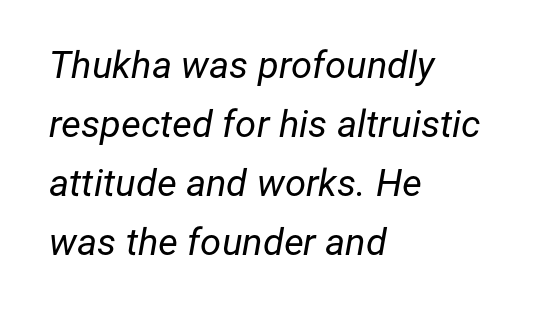
{"italic": "yes", "lean": "right", "slant_degrees": 12, "bold": "no", "weight": "regular", "width": "normal", "stroke_contrast": "low", "x_height": "medium", "monospaced": "no", "underline": "no", "align": "left", "line_spacing": "normal", "line_spacing_ratio": 1.55, "letter_spacing": "normal", "letter_spacing_em": 0.0, "glyph_px": 38}
